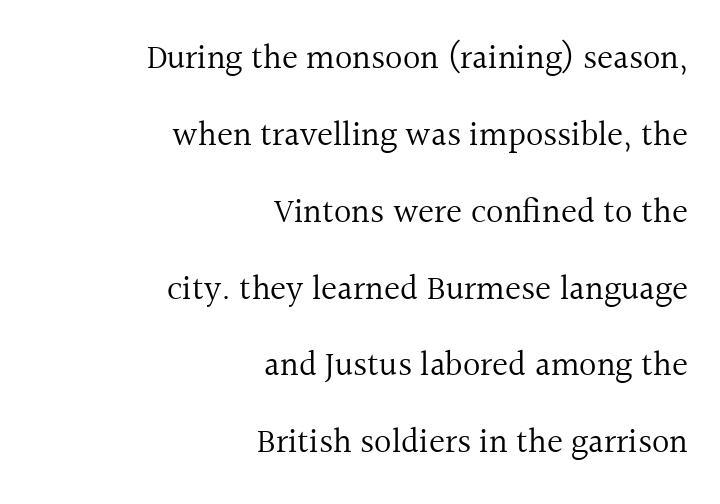
{"serif": "yes", "italic": "no", "bold": "no", "weight": "regular", "width": "normal", "x_height": "medium", "monospaced": "no", "underline": "no", "align": "right", "line_spacing": "loose", "line_spacing_ratio": 2.26, "letter_spacing": "normal", "letter_spacing_em": 0.0, "glyph_px": 34}
